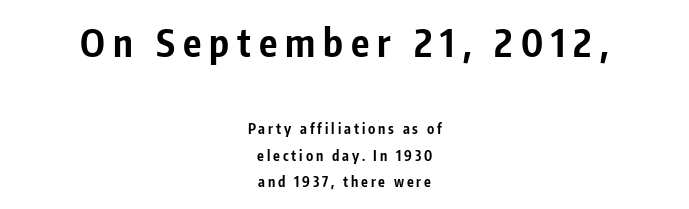
Plenty of ink on the page — the face is bold. The type sits square on the baseline with zero lean. Varying glyph widths throughout — classic text-font behaviour. Look at the tracking — it's clearly loosened, letters drifting apart. To sum up the face: it is a sans, with no serifs. The setting favours the middle, as headings and verse often do.
